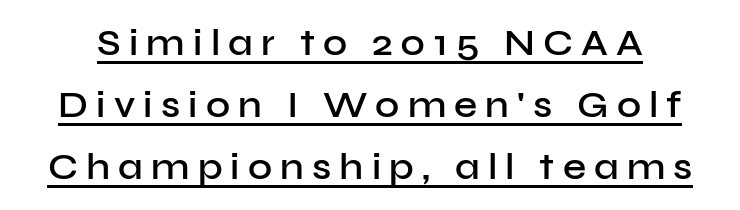
Q: Is the text bold? A: Semi-bold.
Q: Is the text italic (slanted)? A: No, it is upright.
Q: Is the typeface a serif or a sans-serif typeface? A: Sans-serif.
Q: Is the text underlined? A: Yes.
Q: Is the spacing between letters normal or unusually wide? A: Unusually wide.
Q: Is the spacing between lines tight, normal or loose? A: Normal.
Q: Width (condensed, normal, or wide)? A: Normal.
Q: Stroke contrast? A: Low.
Q: x-height? A: Medium.
Q: Monospaced? A: No.
